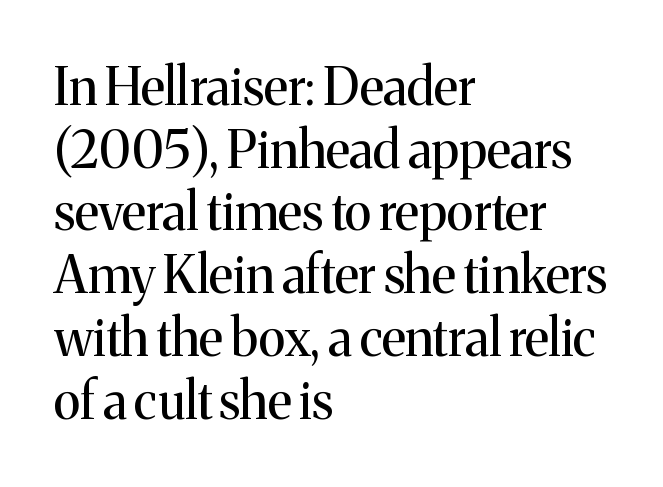
The image shows 51 px regular-weight serif type, upright; set left-aligned, line spacing 1.23x, normal letter spacing, not underlined; medium stroke contrast and a medium x-height.
